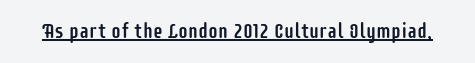
The letters stand upright; this is a roman face. Tracking here is standard; glyphs follow each other at the usual distance. Descenders here cross a horizontal rule under the line.
